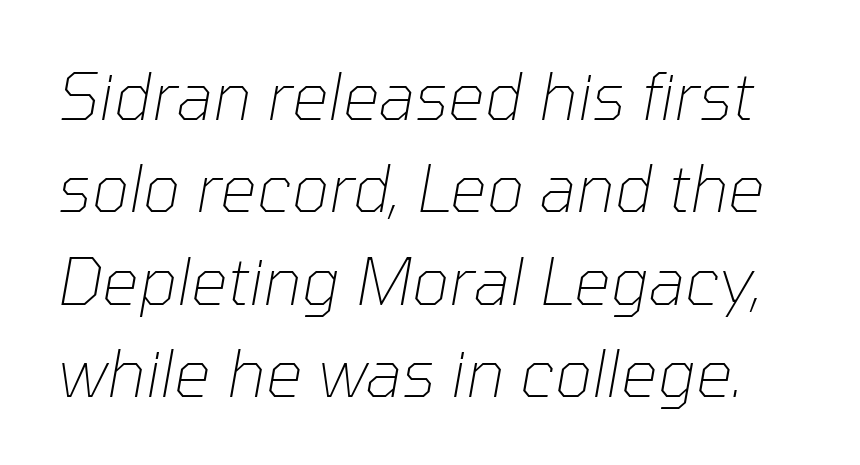
The image shows 65 px thin type, italic (leaning right); set normal line spacing (1.42x), normal letter spacing, not underlined; low stroke contrast and a medium x-height.
